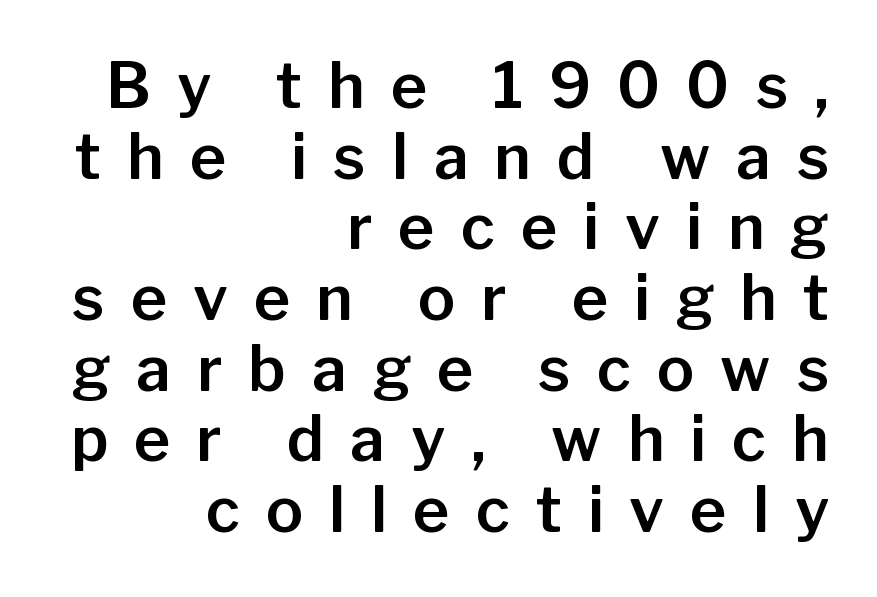
{"serif": "no", "italic": "no", "width": "normal", "stroke_contrast": "low", "x_height": "medium", "monospaced": "no", "underline": "no", "align": "right", "line_spacing": "tight", "line_spacing_ratio": 1.14, "letter_spacing": "wide", "letter_spacing_em": 0.42, "glyph_px": 62}
